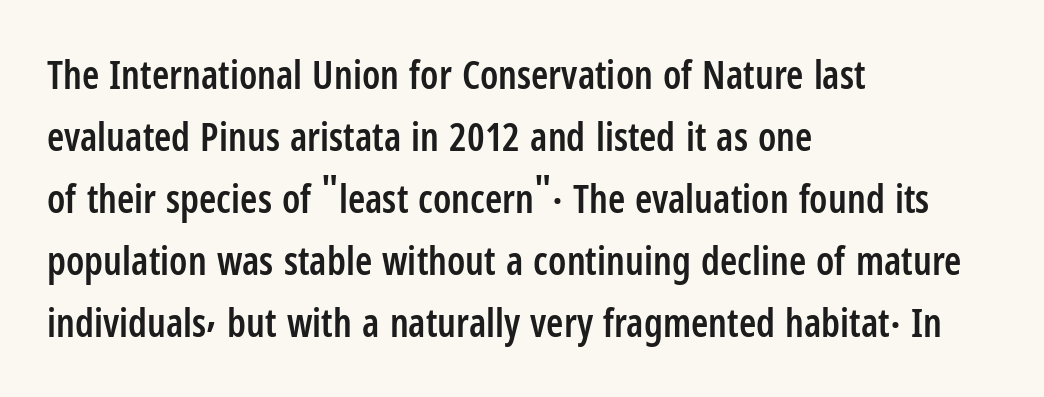
Default kerning and tracking; the words read as compact shapes. Regarding serifs, this sample does without them. Moderately thickened strokes mark this as semibold type. Successive baselines arrive at the customary interval. Quick note: not italic, upright. Think of a printed novel: that variable character pitch is what you see here.
